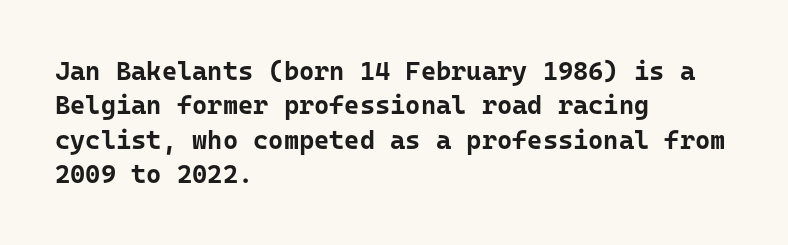
Q: Is the text bold? A: Yes.
Q: Is the text italic (slanted)? A: No, it is upright.
Q: Is the text underlined? A: No.
Q: How is the paragraph aligned? A: Left-aligned.
Q: Is the spacing between letters normal or unusually wide? A: Normal.
Q: Is the spacing between lines tight, normal or loose? A: Normal.
